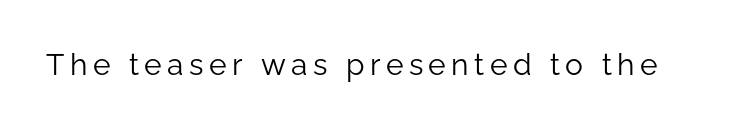
The image shows 30 px light sans-serif type, upright; set not underlined; low stroke contrast and a medium x-height.
